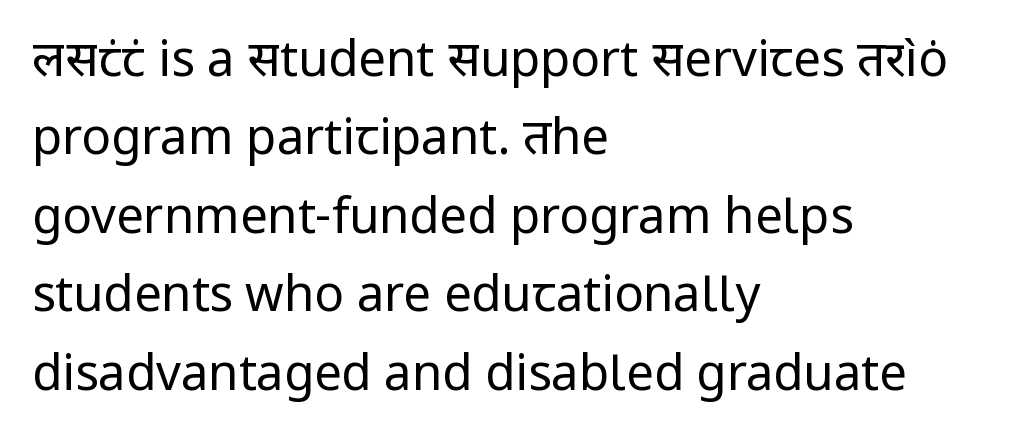
Looks like regular typesetting: each glyph gets only the width it needs. These lines are composed in type without serifs. Characters follow at the spacing the type designer built in. A quiet, ordinary-to-light weight characterises the typeface. Regular leading. Glance below the letters and you will spot only blank space.
